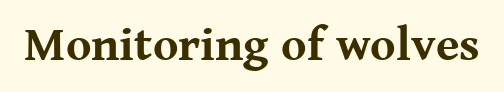
The image shows 48 px bold serif type, upright; set normal letter spacing, not underlined; medium stroke contrast and a medium x-height.
